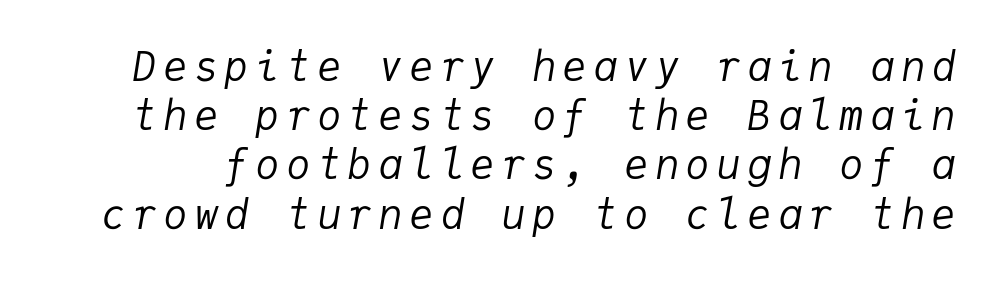
The image shows 41 px regular-weight type, italic (leaning right), monospaced; set line spacing 1.2x, not underlined; low stroke contrast and a medium x-height.
